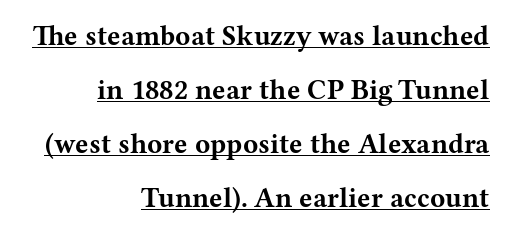
{"serif": "yes", "italic": "no", "bold": "yes", "weight": "bold", "width": "wide", "stroke_contrast": "medium", "x_height": "medium", "monospaced": "no", "underline": "yes", "align": "right", "line_spacing": "loose", "line_spacing_ratio": 1.93, "letter_spacing": "normal", "letter_spacing_em": 0.0, "glyph_px": 28}
